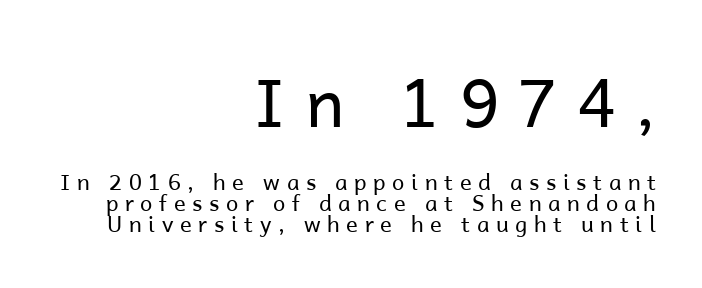
The image shows 66 px regular-weight sans-serif type, upright; set right-aligned, tight line spacing (0.97x), unusually wide letter spacing (+0.3 em), not underlined; the first (top) block is 3.0x larger; low stroke contrast and a medium x-height.
